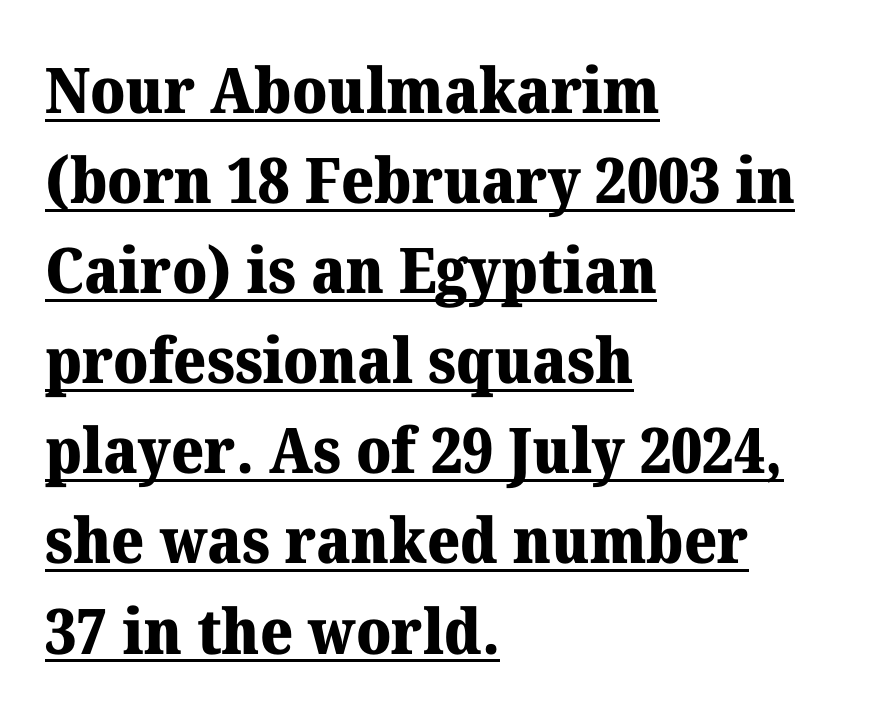
{"serif": "yes", "italic": "no", "bold": "yes", "weight": "heavy", "width": "normal", "stroke_contrast": "medium", "x_height": "medium", "monospaced": "no", "underline": "yes", "align": "left", "line_spacing": "normal", "line_spacing_ratio": 1.43, "letter_spacing": "normal", "letter_spacing_em": 0.0, "glyph_px": 63}
